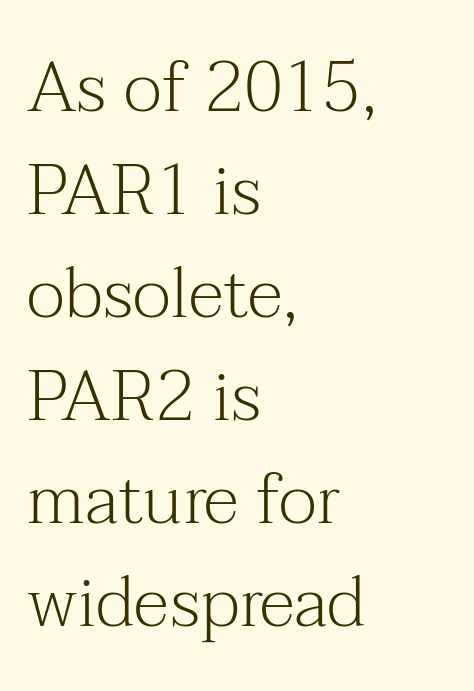
{"serif": "yes", "italic": "no", "bold": "no", "weight": "light", "width": "normal", "stroke_contrast": "medium", "x_height": "medium", "monospaced": "no", "underline": "no", "align": "left", "line_spacing": "normal", "line_spacing_ratio": 1.45, "letter_spacing": "normal", "letter_spacing_em": 0.0, "glyph_px": 71}
